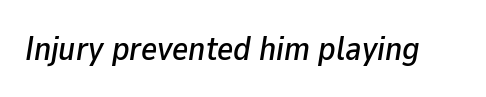
{"italic": "yes", "lean": "right", "slant_degrees": 9, "width": "normal", "stroke_contrast": "low", "x_height": "medium", "monospaced": "no", "underline": "no", "letter_spacing": "normal", "letter_spacing_em": 0.0, "glyph_px": 34}
